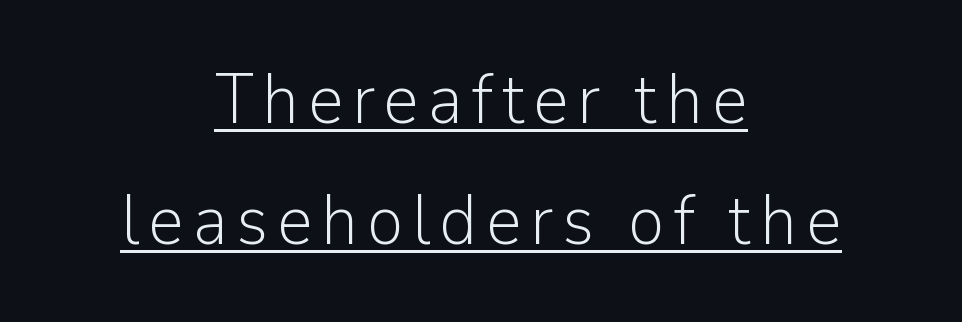
Every stem runs plumb, perpendicular to the baseline. The passage shown is typeset with a sans-serif family. Beneath each row of characters lies a ruled line. The passage shown is typed in a proportional face where columns would drift.
